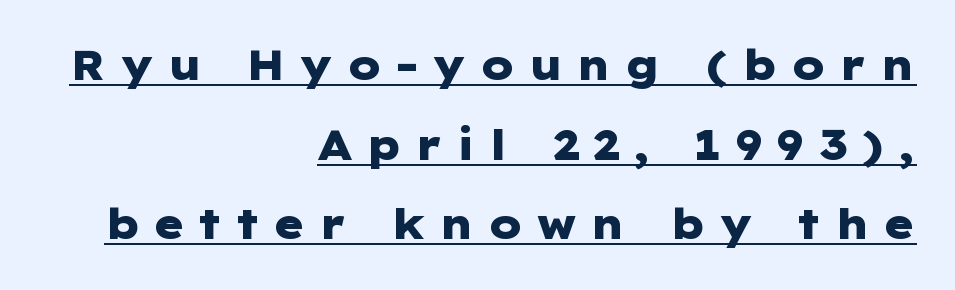
{"serif": "no", "italic": "no", "bold": "yes", "weight": "heavy", "width": "wide", "stroke_contrast": "low", "x_height": "medium", "underline": "yes", "align": "right", "line_spacing": "loose", "line_spacing_ratio": 1.94, "letter_spacing": "wide", "letter_spacing_em": 0.28, "glyph_px": 41}
